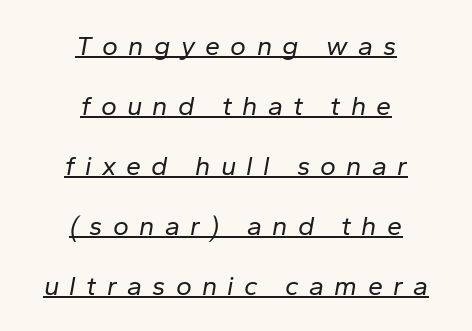
The image shows 27 px text type, italic (leaning right); set centered, loose line spacing (2.22x), unusually wide letter spacing (+0.38 em), underlined.
